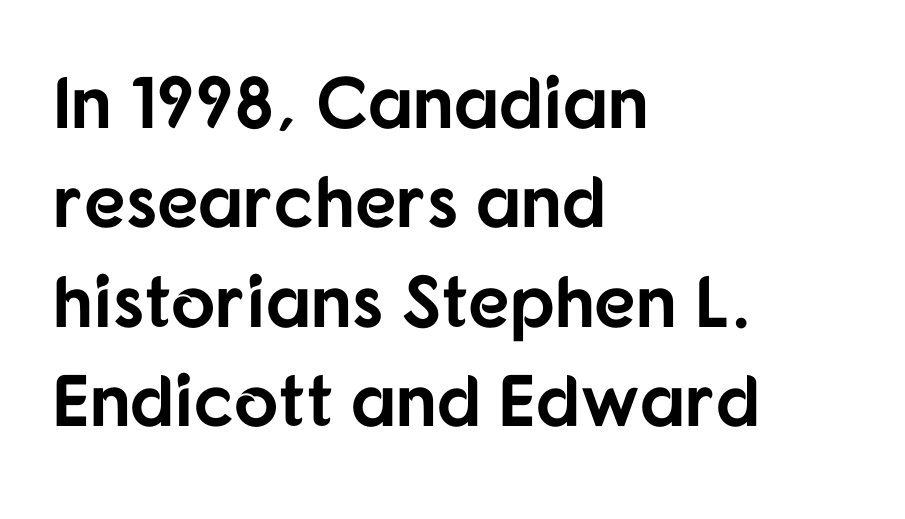
The image shows 73 px bold sans-serif type, upright; set left-aligned, normal line spacing (1.36x), normal letter spacing, not underlined; low stroke contrast and a medium x-height.
